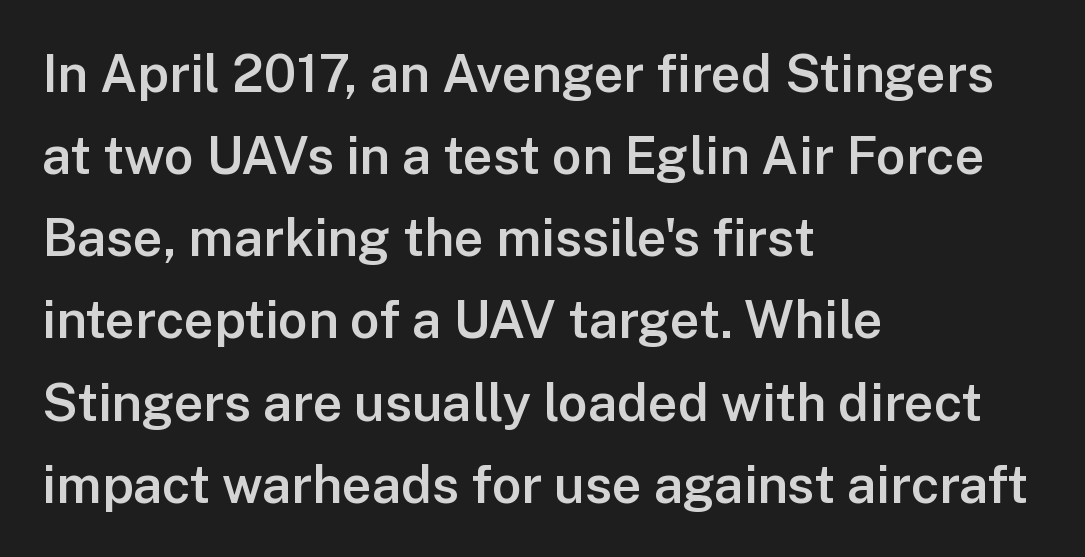
Q: Is the text bold? A: Semi-bold.
Q: Is the text italic (slanted)? A: No, it is upright.
Q: Is the typeface a serif or a sans-serif typeface? A: Sans-serif.
Q: Is the text underlined? A: No.
Q: How is the paragraph aligned? A: Left-aligned.
Q: Is the spacing between letters normal or unusually wide? A: Normal.
Q: Is the spacing between lines tight, normal or loose? A: Normal.
Q: Width (condensed, normal, or wide)? A: Normal.
Q: Stroke contrast? A: Low.
Q: x-height? A: Medium.
Q: Monospaced? A: No.
